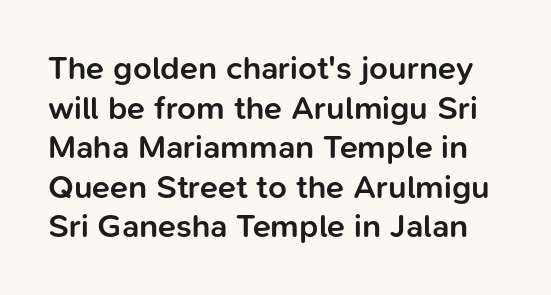
Q: Is the text bold? A: Semi-bold.
Q: Is the text italic (slanted)? A: No, it is upright.
Q: Is the typeface a serif or a sans-serif typeface? A: Sans-serif.
Q: Is the text underlined? A: No.
Q: Is the spacing between letters normal or unusually wide? A: Normal.
Q: Width (condensed, normal, or wide)? A: Normal.
Q: Stroke contrast? A: Low.
Q: x-height? A: Medium.
Q: Monospaced? A: No.
